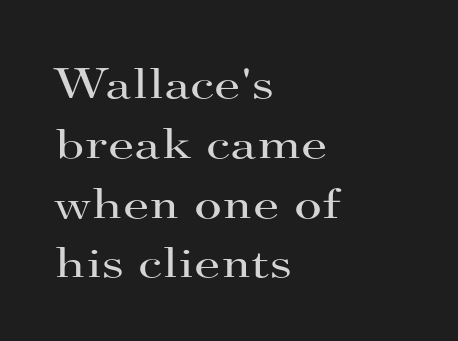
The image shows 43 px regular-weight, wide serif type, upright; set left-aligned, normal line spacing (1.39x), normal letter spacing, not underlined; high stroke contrast and a small x-height.
